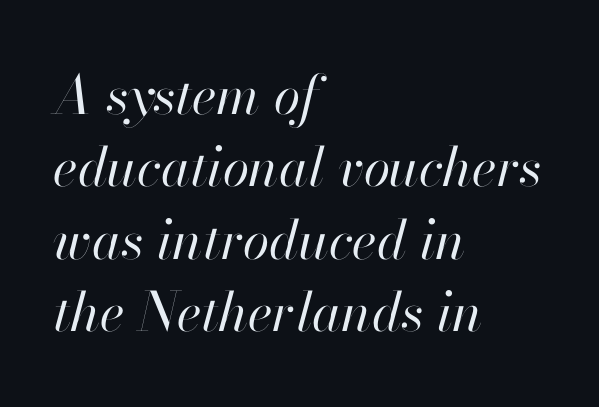
{"italic": "yes", "lean": "right", "slant_degrees": 13, "bold": "no", "weight": "regular", "width": "normal", "stroke_contrast": "high", "x_height": "small", "monospaced": "no", "underline": "no", "align": "left", "line_spacing": "normal", "line_spacing_ratio": 1.34, "letter_spacing": "normal", "letter_spacing_em": 0.0, "glyph_px": 54}
